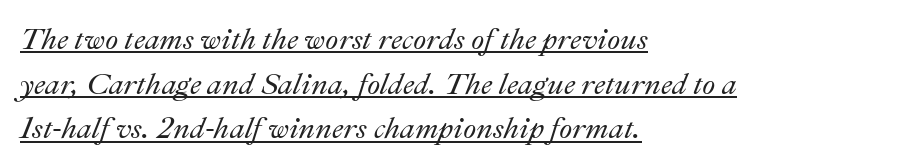
The image shows 30 px text type, italic (leaning right); set left-aligned, normal line spacing (1.49x), normal letter spacing, underlined; medium stroke contrast and a small x-height.
